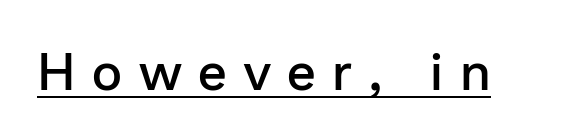
The image shows 52 px semibold sans-serif type, upright; set unusually wide letter spacing (+0.32 em), underlined; low stroke contrast and a medium x-height.
